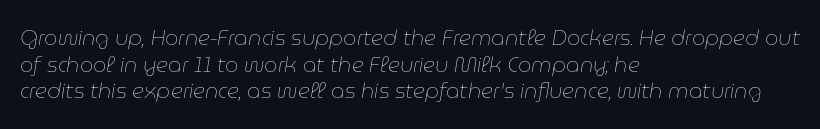
Heft: none added — not bold. These lines are set flush left with a ragged right edge. The type is set solid horizontally, with unmodified tracking. Leading: standard. The rendering applies a slant to the glyphs. Plain, unruled lines of type.
